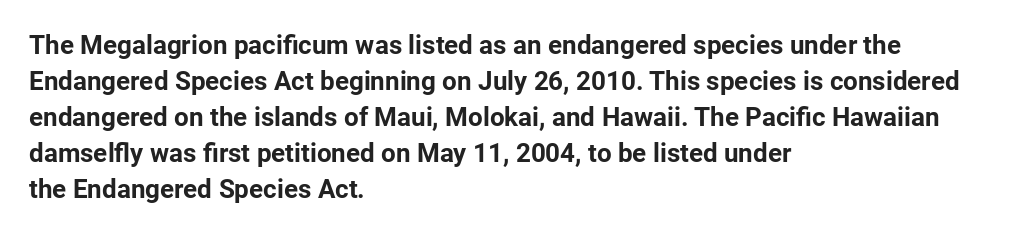
Q: Is the text bold? A: Yes.
Q: Is the text italic (slanted)? A: No, it is upright.
Q: Is the text underlined? A: No.
Q: How is the paragraph aligned? A: Left-aligned.
Q: Is the spacing between letters normal or unusually wide? A: Normal.
Q: Is the spacing between lines tight, normal or loose? A: Normal.
